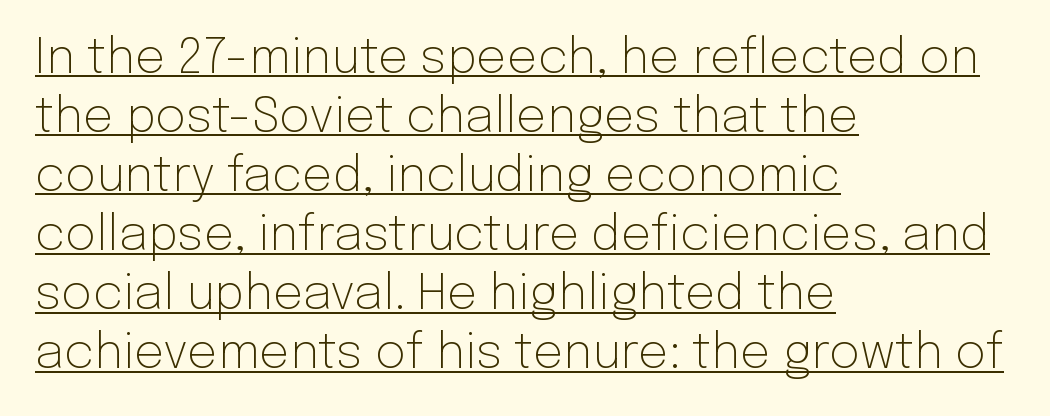
The image shows 48 px light sans-serif type, upright; set left-aligned, line spacing 1.23x, normal letter spacing, underlined; low stroke contrast and a medium x-height.
